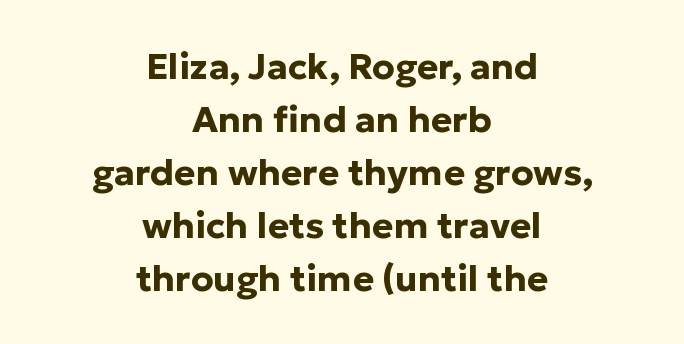
The image shows 36 px bold sans-serif type, upright; set centered, normal line spacing (1.47x), normal letter spacing, not underlined; low stroke contrast and a medium x-height.
